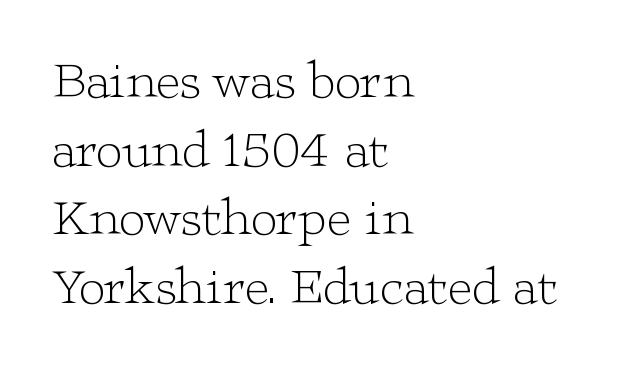
{"serif": "yes", "italic": "no", "bold": "no", "weight": "light", "width": "wide", "stroke_contrast": "low", "x_height": "medium", "monospaced": "no", "underline": "no", "align": "left", "line_spacing": "normal", "line_spacing_ratio": 1.32, "letter_spacing": "normal", "letter_spacing_em": 0.0, "glyph_px": 52}
